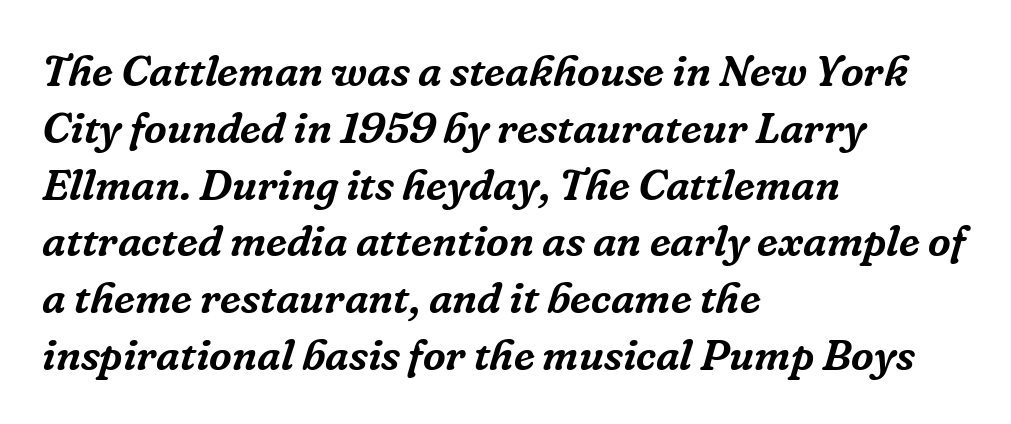
If you drew a ruler down the left edge, every line would touch it. Here the designer chose a conventional face with non-uniform glyph widths. Nothing unusual about the tracking: characters are spaced as the font intends. Notice how descenders clear the ascenders below comfortably — that's standard leading. The text carries the slant typical of an italic or oblique font. Quick note: underline off.
